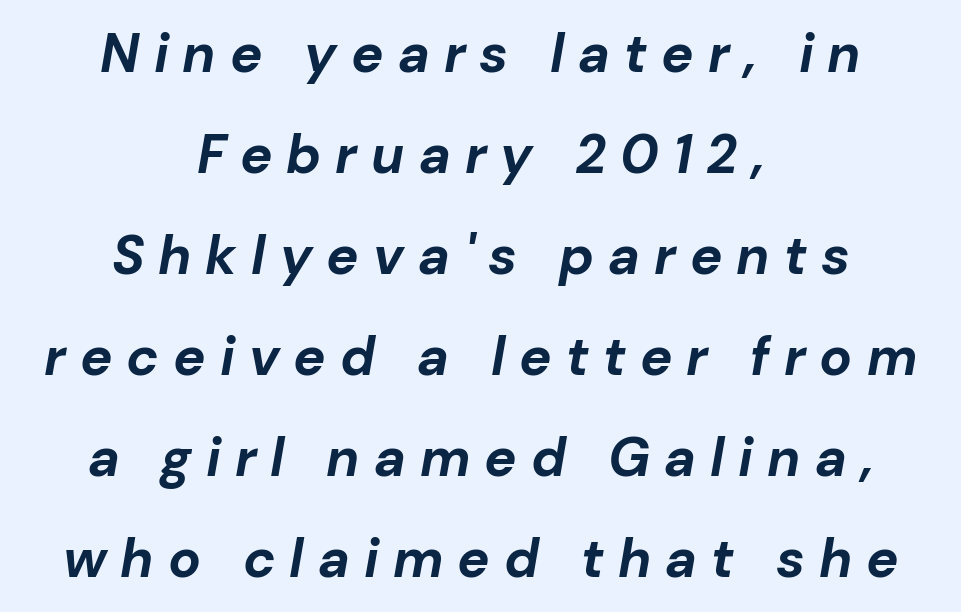
The letters advance in unequal steps, a hallmark of proportional type. Looking at the ascenders, they clearly lean. Look at the tracking — it's clearly loosened, letters drifting apart. Layout note: lines centered. In terms of weight, the rendering is a true, heavy bold.
